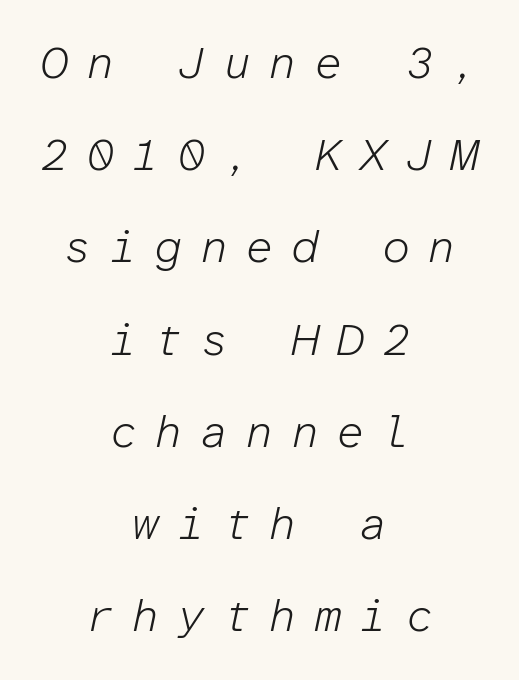
The image shows 45 px light type, italic (leaning right), monospaced; set centered, loose line spacing (2.05x), unusually wide letter spacing (+0.38 em), not underlined; low stroke contrast and a medium x-height.
